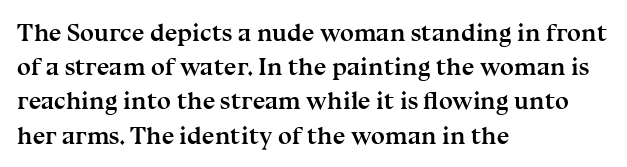
{"italic": "no", "bold": "yes", "underline": "no", "align": "left", "line_spacing": "normal", "line_spacing_ratio": 1.37, "letter_spacing": "normal", "letter_spacing_em": 0.0, "glyph_px": 25}
